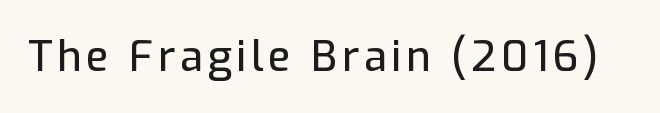
{"serif": "no", "italic": "no", "width": "normal", "stroke_contrast": "low", "x_height": "medium", "monospaced": "no", "underline": "no", "glyph_px": 42}
